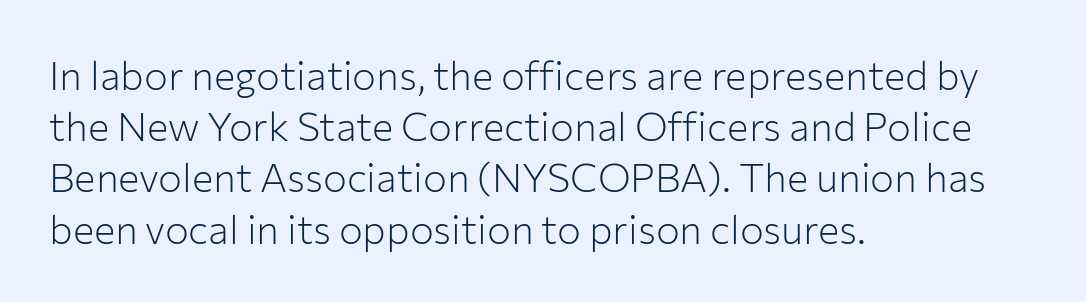
{"serif": "no", "italic": "no", "bold": "no", "weight": "light", "width": "normal", "stroke_contrast": "low", "x_height": "medium", "monospaced": "no", "underline": "no", "align": "left", "line_spacing": "normal", "line_spacing_ratio": 1.28, "letter_spacing": "normal", "letter_spacing_em": 0.0, "glyph_px": 40}
